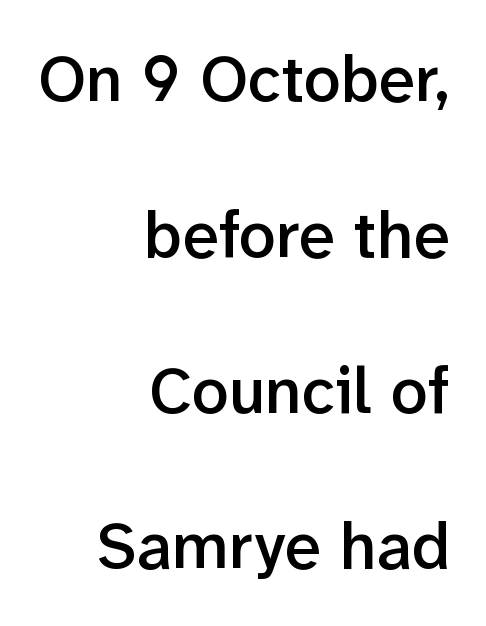
The image shows 66 px semibold sans-serif type, upright; set right-aligned, loose line spacing (2.36x), normal letter spacing, not underlined; low stroke contrast and a medium x-height.
